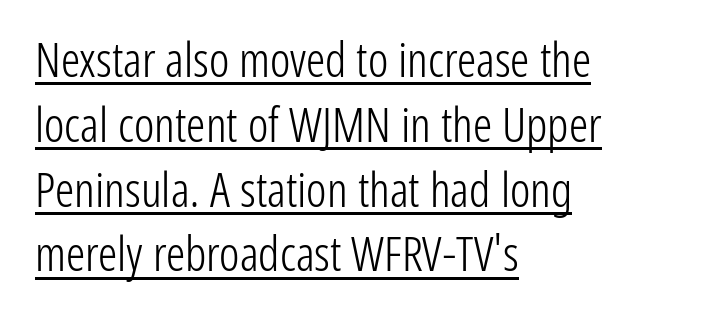
{"serif": "no", "italic": "no", "bold": "no", "weight": "light", "width": "condensed", "stroke_contrast": "low", "x_height": "medium", "monospaced": "no", "underline": "yes", "align": "left", "line_spacing": "normal", "line_spacing_ratio": 1.35, "letter_spacing": "normal", "letter_spacing_em": 0.0, "glyph_px": 48}
